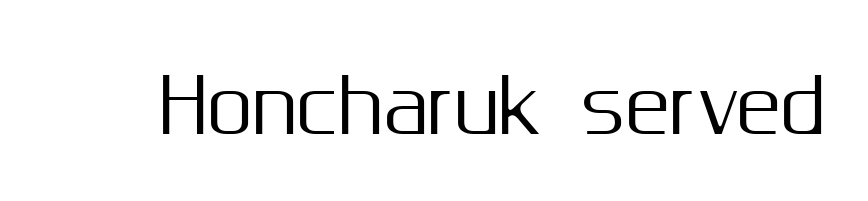
Is the letter spacing exaggerated? No — it looks like the ordinary default. Posture: straight, roman, zero tilt. Type style note: lacks serifs. Quick note: underline off.
